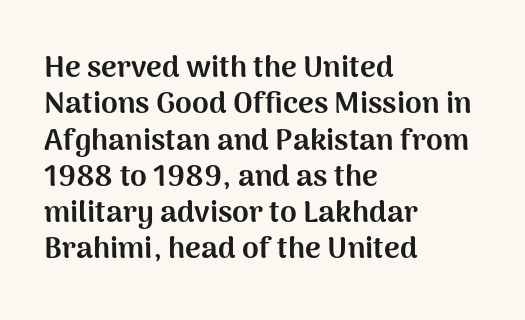
Q: Is the text bold? A: Yes.
Q: Is the text italic (slanted)? A: No, it is upright.
Q: Is the typeface a serif or a sans-serif typeface? A: Sans-serif.
Q: Is the text underlined? A: No.
Q: How is the paragraph aligned? A: Left-aligned.
Q: Is the spacing between letters normal or unusually wide? A: Normal.
Q: Width (condensed, normal, or wide)? A: Normal.
Q: Stroke contrast? A: Medium.
Q: x-height? A: Medium.
Q: Monospaced? A: No.
